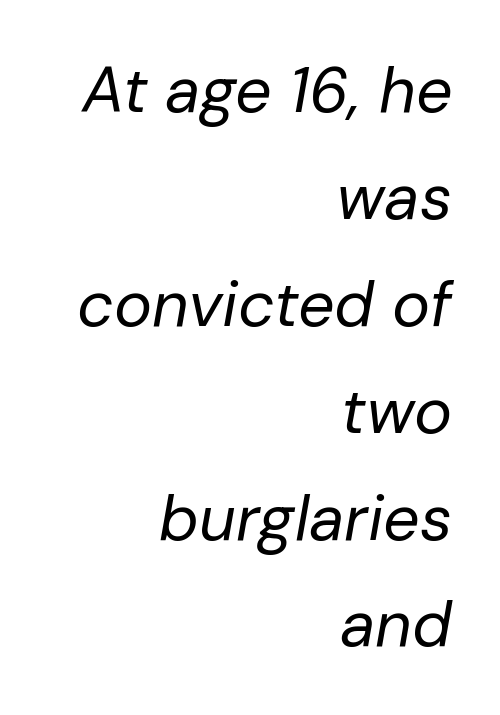
Q: Is the text bold? A: No.
Q: Is the text italic (slanted)? A: Yes, it leans right by about 10 degrees.
Q: Is the text underlined? A: No.
Q: How is the paragraph aligned? A: Right-aligned.
Q: Is the spacing between letters normal or unusually wide? A: Normal.
Q: Is the spacing between lines tight, normal or loose? A: Normal.
Q: Width (condensed, normal, or wide)? A: Normal.
Q: Stroke contrast? A: Low.
Q: x-height? A: Medium.
Q: Monospaced? A: No.
